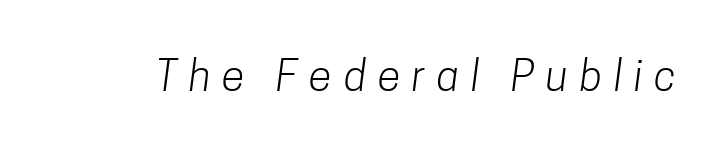
The image shows 42 px light, condensed sans-serif type; set unusually wide letter spacing (+0.28 em), not underlined; low stroke contrast and a medium x-height.
